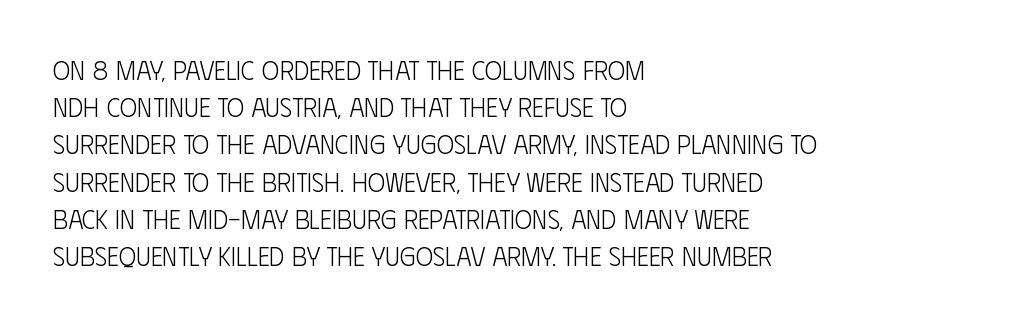
The image shows 26 px text type, upright; set left-aligned, normal line spacing (1.43x), normal letter spacing, not underlined.
